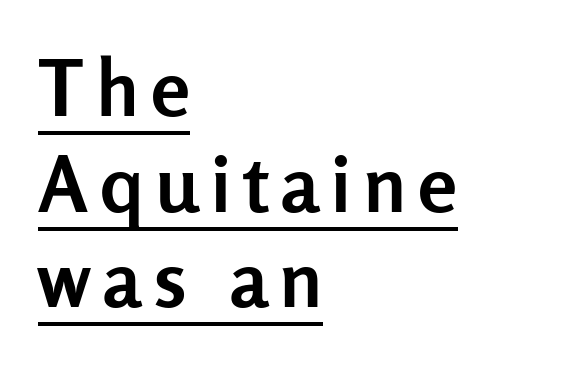
These lines carry a lot of weight — the face is fully bold. The letters stand upright; this is a roman face. Serifs: no, the terminals of the letterforms are clean. Line starts are locked; line ends wander.
